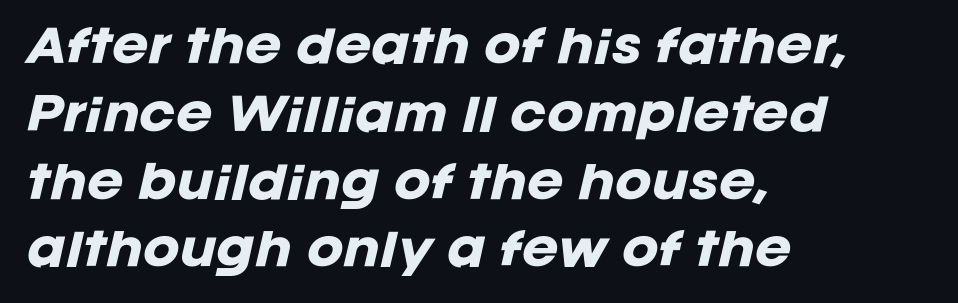
{"italic": "yes", "lean": "right", "slant_degrees": 12, "bold": "yes", "weight": "heavy", "width": "normal", "stroke_contrast": "low", "x_height": "large", "monospaced": "no", "underline": "no", "align": "left", "line_spacing": "normal", "line_spacing_ratio": 1.54, "letter_spacing": "normal", "letter_spacing_em": 0.0, "glyph_px": 44}
